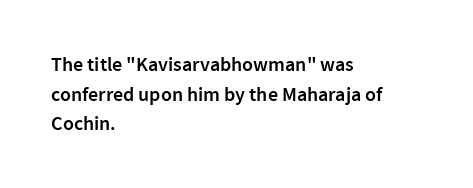
Descender tails drop into unmarked territory. Students, note that the glyphs here touch the page at normal intervals. Whoever set this chose a conventional vertical rhythm. These lines were composed using upright roman letters.
